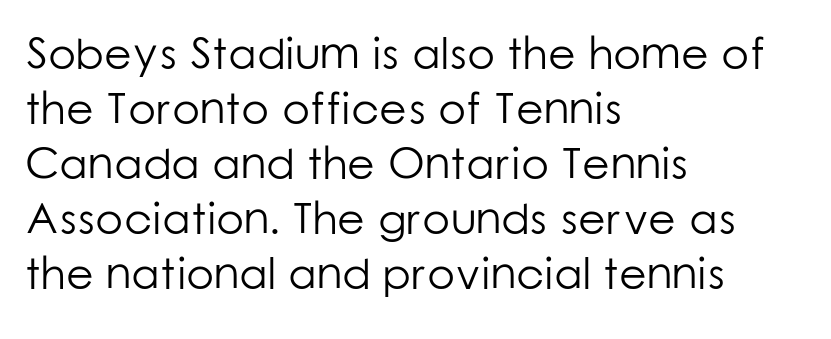
Q: Is the text bold? A: No.
Q: Is the text italic (slanted)? A: No, it is upright.
Q: Is the typeface a serif or a sans-serif typeface? A: Sans-serif.
Q: Is the text underlined? A: No.
Q: How is the paragraph aligned? A: Left-aligned.
Q: Is the spacing between letters normal or unusually wide? A: Normal.
Q: Width (condensed, normal, or wide)? A: Normal.
Q: Stroke contrast? A: Low.
Q: x-height? A: Medium.
Q: Monospaced? A: No.
